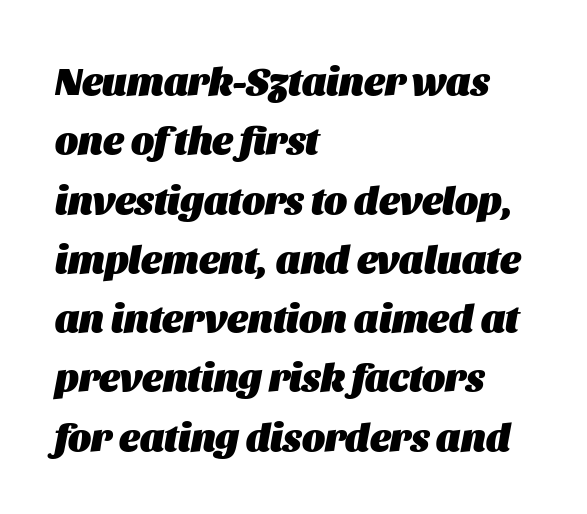
The image shows 39 px heavy type, italic (leaning right); set left-aligned, normal line spacing (1.52x), normal letter spacing, not underlined; medium stroke contrast and a large x-height.
